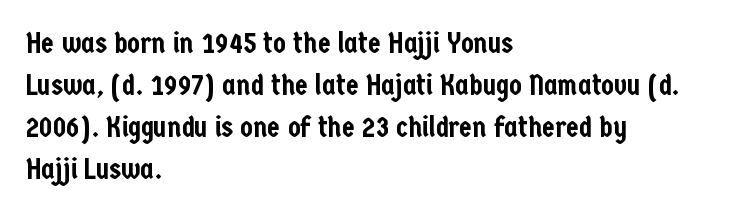
The image shows 29 px condensed sans-serif type, upright; set left-aligned, normal line spacing (1.45x), normal letter spacing, not underlined; low stroke contrast and a medium x-height.
